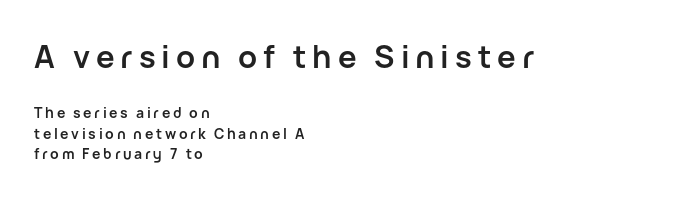
The image shows 31 px semibold sans-serif type, upright; set left-aligned, normal line spacing (1.44x), not underlined; the first (top) block is 2.21x larger; low stroke contrast and a medium x-height.
